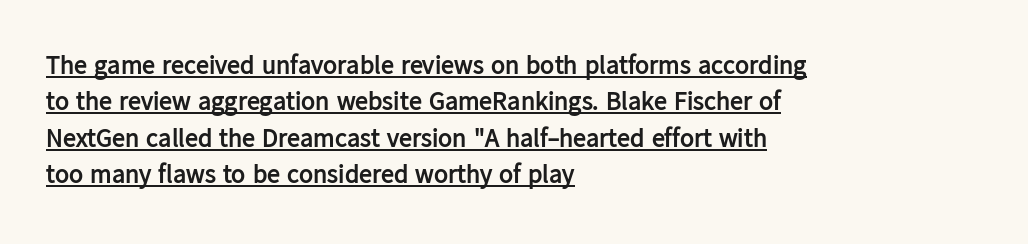
Layout note: lines flush left. Thick stems and heavy bowls — unmistakably bold. Between one letter and the next there's only the usual sliver of space. Each line of the rendering has a horizontal stroke beneath the glyphs. Students, observe: this is what conventionally led text looks like. This is roman type, the default non-slanted kind.
